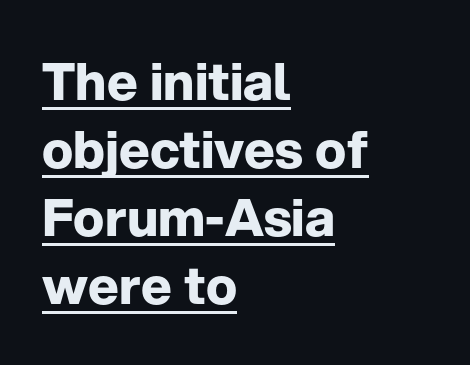
Nobody touched the tracking dial on this one. These lines are rendered in a variable-pitch font. Set as a true bold cut, around the 700 mark. The glyphs are accompanied by a horizontal stroke just below them. The type sits square on the baseline with zero lean. The rendering anchors every line to the left-hand side.
